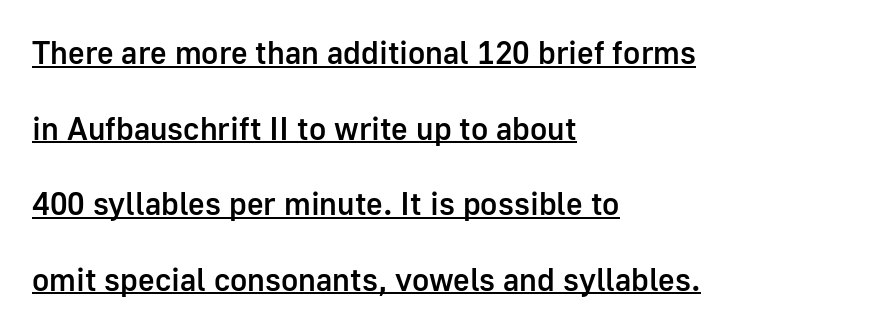
{"serif": "no", "italic": "no", "bold": "semi", "weight": "semibold", "width": "normal", "stroke_contrast": "low", "x_height": "medium", "monospaced": "no", "underline": "yes", "align": "left", "line_spacing": "loose", "line_spacing_ratio": 2.36, "letter_spacing": "normal", "letter_spacing_em": 0.0, "glyph_px": 32}
